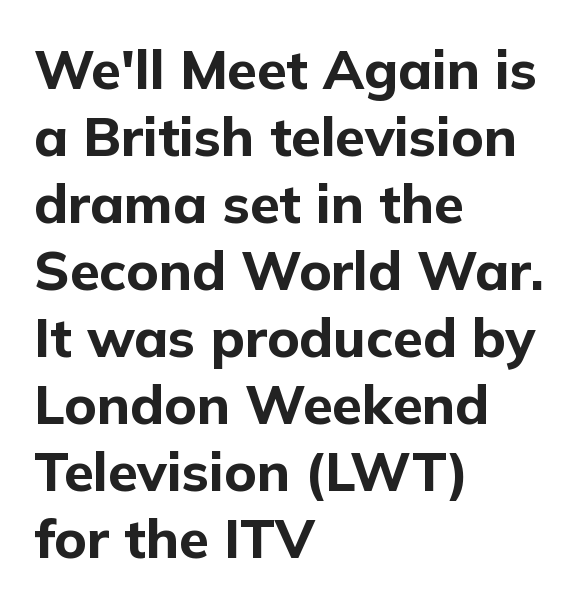
The image shows 54 px bold sans-serif type, upright; set left-aligned, line spacing 1.24x, normal letter spacing, not underlined; low stroke contrast and a medium x-height.
